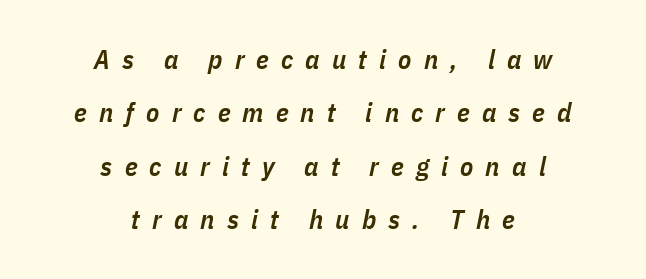
Q: Is the text bold? A: Semi-bold.
Q: Is the text italic (slanted)? A: Yes, it leans right by about 11 degrees.
Q: Is the text underlined? A: No.
Q: How is the paragraph aligned? A: Centered.
Q: Is the spacing between letters normal or unusually wide? A: Unusually wide.
Q: Is the spacing between lines tight, normal or loose? A: Loose.
